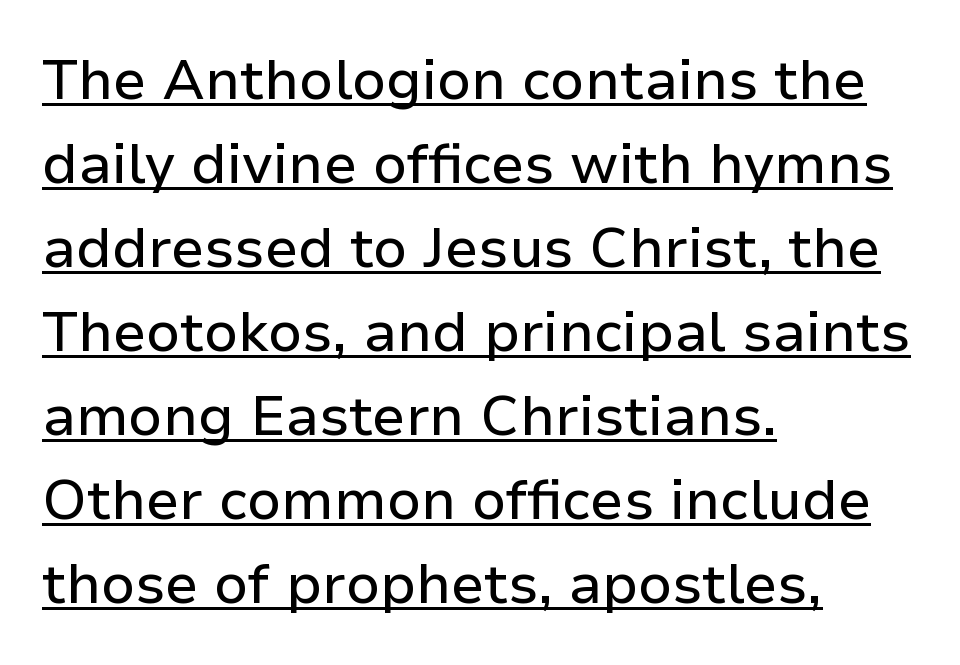
Q: Is the text italic (slanted)? A: No, it is upright.
Q: Is the typeface a serif or a sans-serif typeface? A: Sans-serif.
Q: Is the text underlined? A: Yes.
Q: How is the paragraph aligned? A: Left-aligned.
Q: Is the spacing between letters normal or unusually wide? A: Normal.
Q: Is the spacing between lines tight, normal or loose? A: Normal.
Q: Width (condensed, normal, or wide)? A: Normal.
Q: Stroke contrast? A: Low.
Q: x-height? A: Medium.
Q: Monospaced? A: No.
